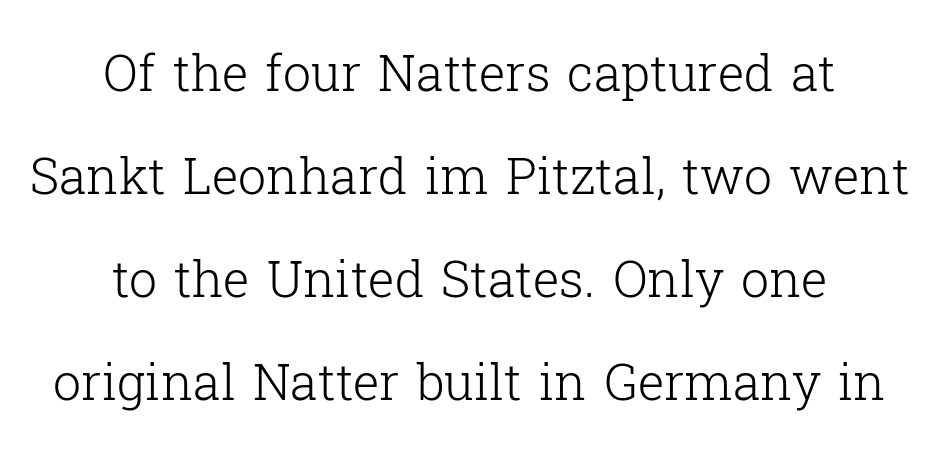
{"serif": "yes", "italic": "no", "bold": "no", "weight": "light", "width": "normal", "stroke_contrast": "low", "x_height": "medium", "monospaced": "no", "underline": "no", "align": "center", "line_spacing": "loose", "line_spacing_ratio": 2.06, "letter_spacing": "normal", "letter_spacing_em": 0.0, "glyph_px": 50}
